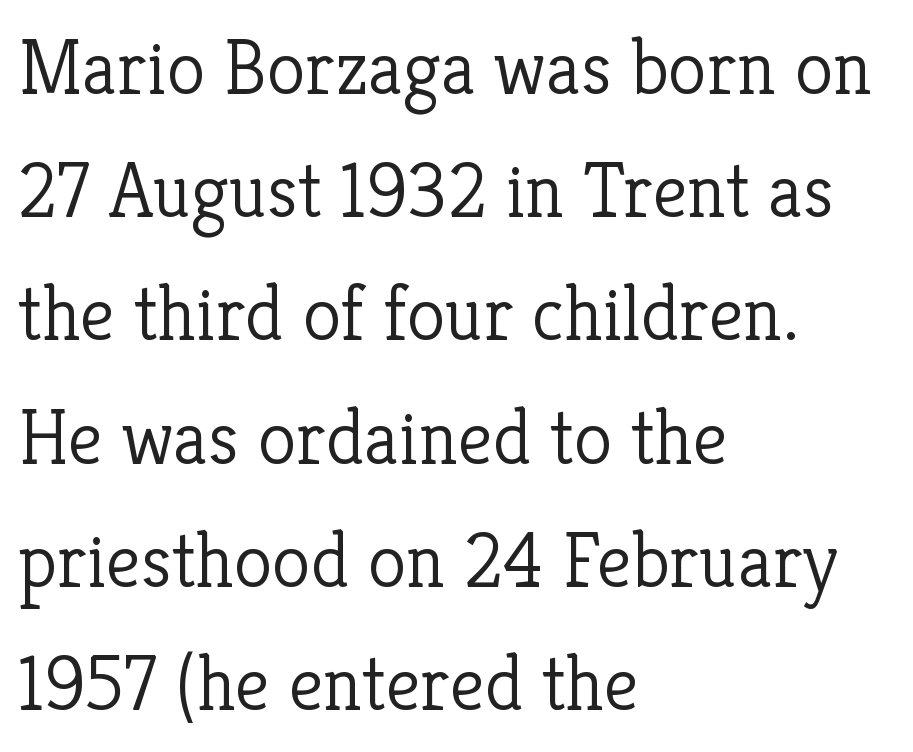
Teacher's note: observe the even left margin — that is flush-left alignment. Each row of text sits above clean, open space. Spacing verdict: proportional, widths tailored to each character. The rows are spaced the way most documents space them. Notice how the stems are strictly vertical — no italics here.
